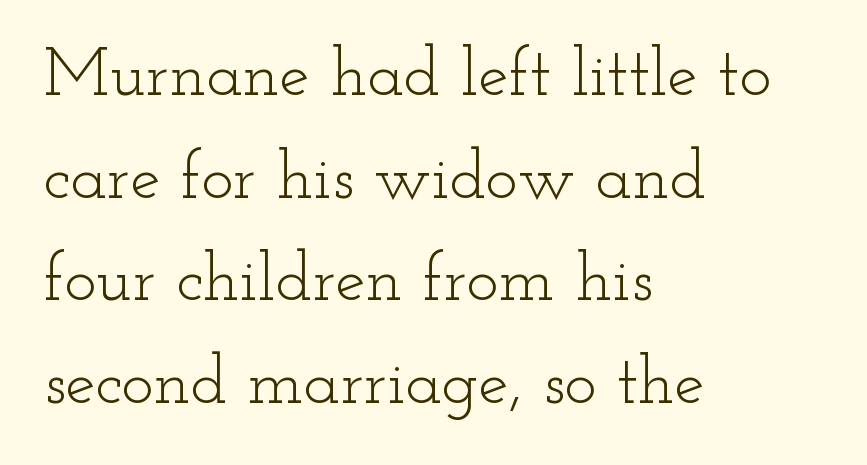
Upright lettering throughout. No chunkiness to these letters — they're not bold. You could call the tracking neutral — neither tight nor loose. Spacing verdict: proportional, widths tailored to each character. These lines sit exactly where default settings would place them. All the whitespace from short lines collects on the right.
